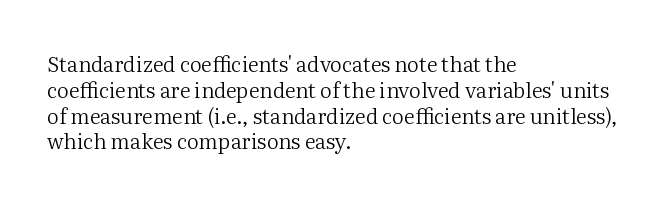
{"italic": "no", "bold": "no", "underline": "no", "align": "left", "line_spacing_ratio": 1.23, "letter_spacing": "normal", "letter_spacing_em": 0.0, "glyph_px": 21}
